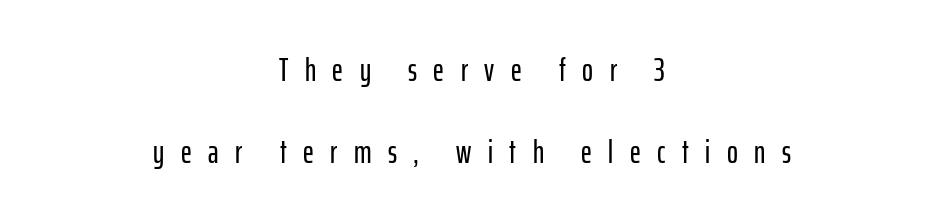
The image shows 33 px condensed sans-serif type, upright; set centered, loose line spacing (2.47x), unusually wide letter spacing (+0.5 em), not underlined; low stroke contrast and a medium x-height.
